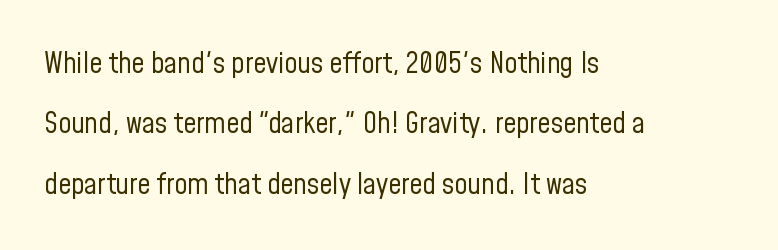
The rendering uses a large line-height, opening up the rows. Spacing verdict: proportional, widths tailored to each character. Typographically, this falls in the sans-serif category. The typesetting does not lean heavy: it is not bold. Short note: letters normally spaced.
